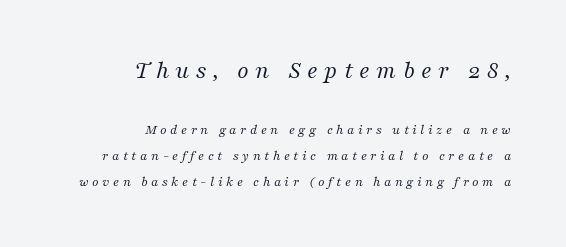
Q: Is the text bold? A: No.
Q: Is the text italic (slanted)? A: Yes, it leans right by about 16 degrees.
Q: Is the text underlined? A: No.
Q: How is the paragraph aligned? A: Right-aligned.
Q: Is the spacing between letters normal or unusually wide? A: Unusually wide.
Q: Which block of text is set in a larger size, the first (top) or the second (bottom)? A: The first (top) one.
